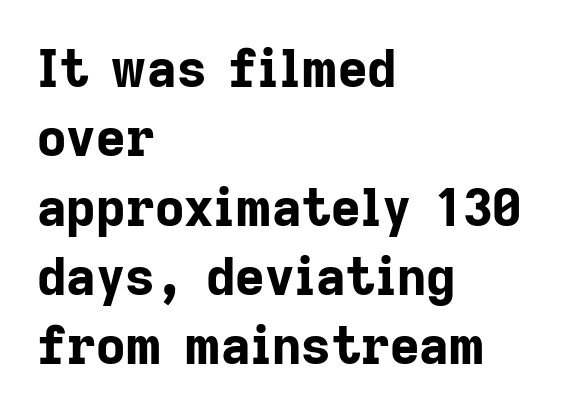
Visually the block forms a straight wall on the left and a jagged coastline on the right. Honestly, there is no underline to notice here at all. Horizontal bands of white between lines are of average thickness. Classification — sans serif. The glyphs have the mass of a bold cut.
